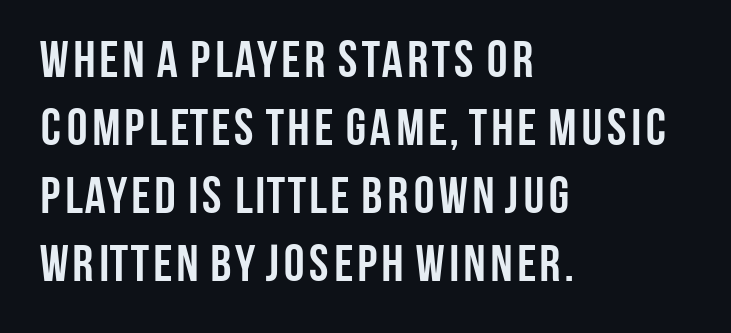
The image shows 52 px semibold, condensed sans-serif type, upright; set left-aligned, normal line spacing (1.31x), normal letter spacing, not underlined; low stroke contrast and a large x-height.
